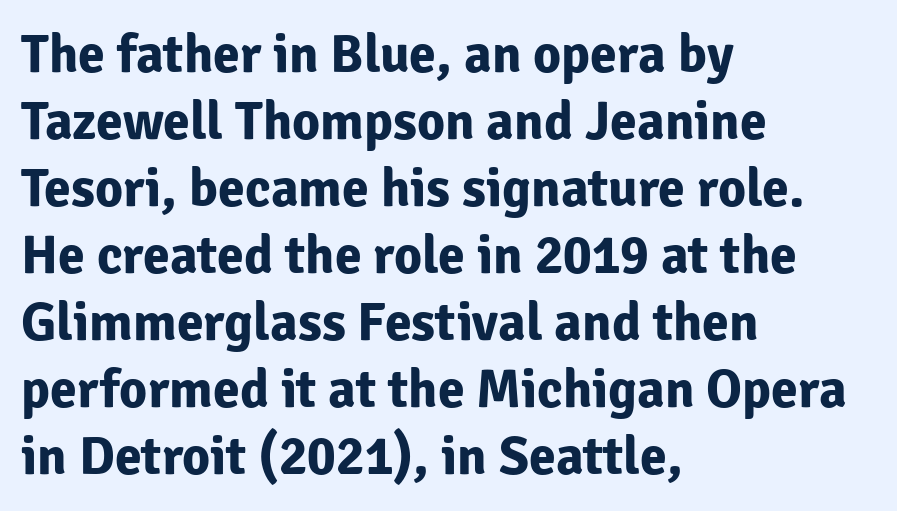
The image shows 54 px bold sans-serif type, upright; set left-aligned, line spacing 1.24x, normal letter spacing, not underlined; low stroke contrast and a medium x-height.
